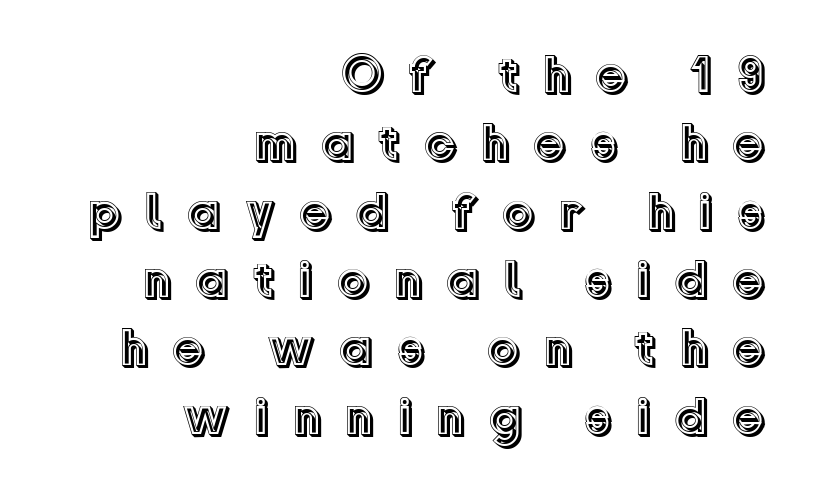
Q: Is the text italic (slanted)? A: No, it is upright.
Q: Is the text underlined? A: No.
Q: How is the paragraph aligned? A: Right-aligned.
Q: Is the spacing between letters normal or unusually wide? A: Unusually wide.
Q: Is the spacing between lines tight, normal or loose? A: Normal.
Q: Width (condensed, normal, or wide)? A: Normal.
Q: x-height? A: Medium.
Q: Monospaced? A: No.
